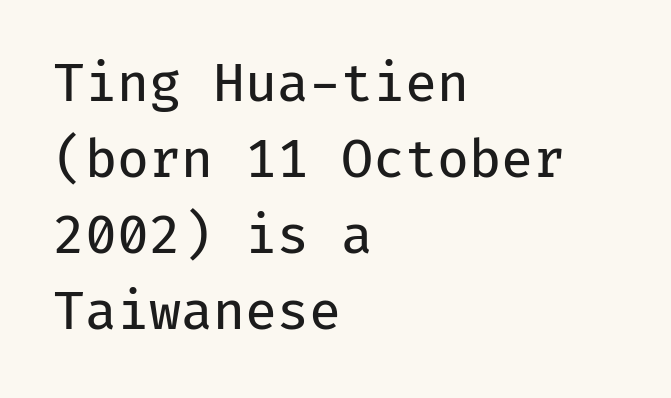
Q: Is the text bold? A: No.
Q: Is the text italic (slanted)? A: No, it is upright.
Q: Is the typeface a serif or a sans-serif typeface? A: Sans-serif.
Q: Is the text underlined? A: No.
Q: How is the paragraph aligned? A: Left-aligned.
Q: Is the spacing between letters normal or unusually wide? A: Normal.
Q: Is the spacing between lines tight, normal or loose? A: Normal.
Q: Width (condensed, normal, or wide)? A: Normal.
Q: Stroke contrast? A: Low.
Q: x-height? A: Medium.
Q: Monospaced? A: Yes.
